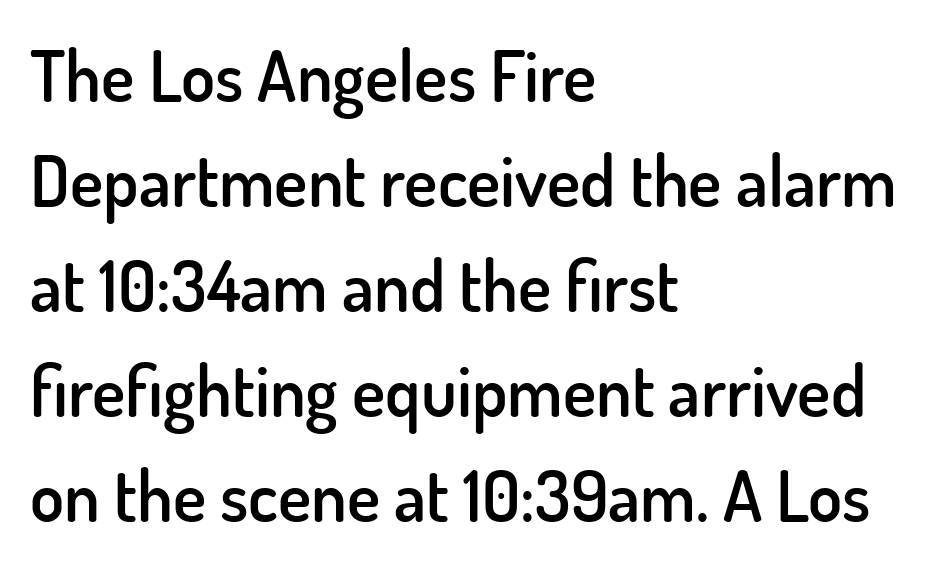
Q: Is the text bold? A: Semi-bold.
Q: Is the text italic (slanted)? A: No, it is upright.
Q: Is the typeface a serif or a sans-serif typeface? A: Sans-serif.
Q: Is the text underlined? A: No.
Q: How is the paragraph aligned? A: Left-aligned.
Q: Is the spacing between letters normal or unusually wide? A: Normal.
Q: Is the spacing between lines tight, normal or loose? A: Normal.
Q: Width (condensed, normal, or wide)? A: Normal.
Q: Stroke contrast? A: Low.
Q: x-height? A: Small.
Q: Monospaced? A: No.
